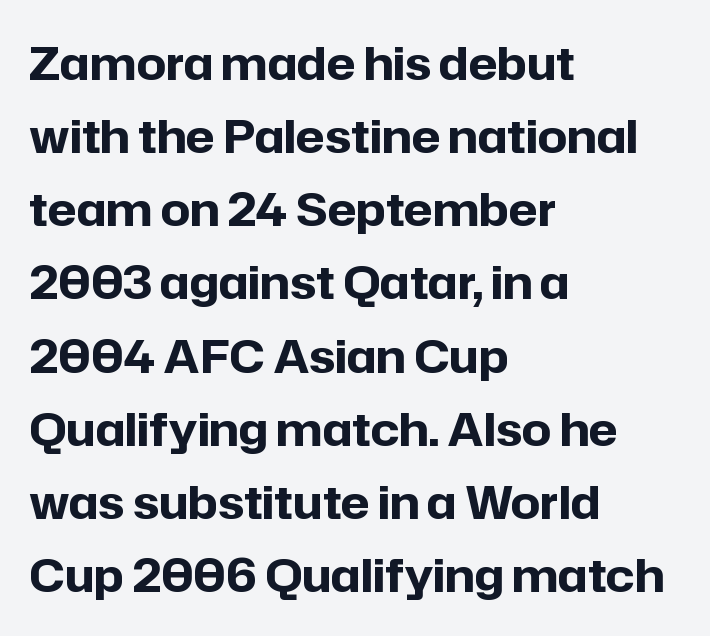
Q: Is the text bold? A: Yes.
Q: Is the text italic (slanted)? A: No, it is upright.
Q: Is the typeface a serif or a sans-serif typeface? A: Sans-serif.
Q: Is the text underlined? A: No.
Q: How is the paragraph aligned? A: Left-aligned.
Q: Is the spacing between letters normal or unusually wide? A: Normal.
Q: Is the spacing between lines tight, normal or loose? A: Normal.
Q: Width (condensed, normal, or wide)? A: Normal.
Q: Stroke contrast? A: Low.
Q: x-height? A: Medium.
Q: Monospaced? A: No.
